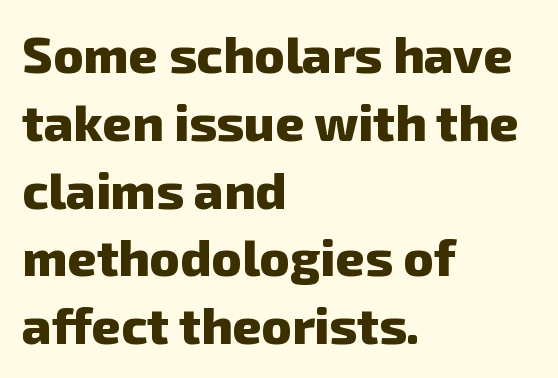
{"serif": "no", "bold": "yes", "weight": "heavy", "width": "normal", "stroke_contrast": "low", "x_height": "medium", "monospaced": "no", "underline": "no", "align": "left", "line_spacing": "normal", "line_spacing_ratio": 1.33, "letter_spacing": "normal", "letter_spacing_em": 0.0, "glyph_px": 51}
